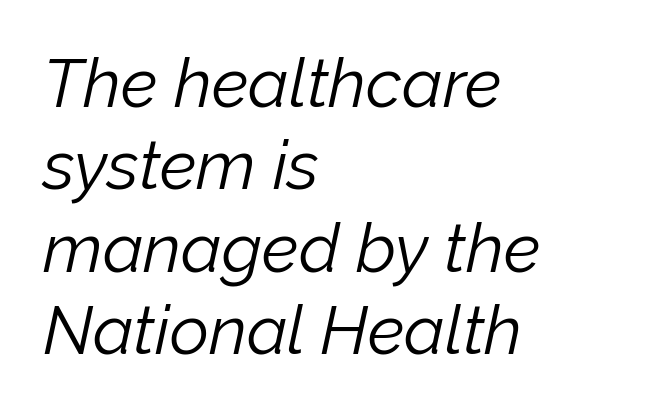
The image shows 68 px light type, italic (leaning right); set left-aligned, line spacing 1.21x, normal letter spacing, not underlined; low stroke contrast and a medium x-height.
